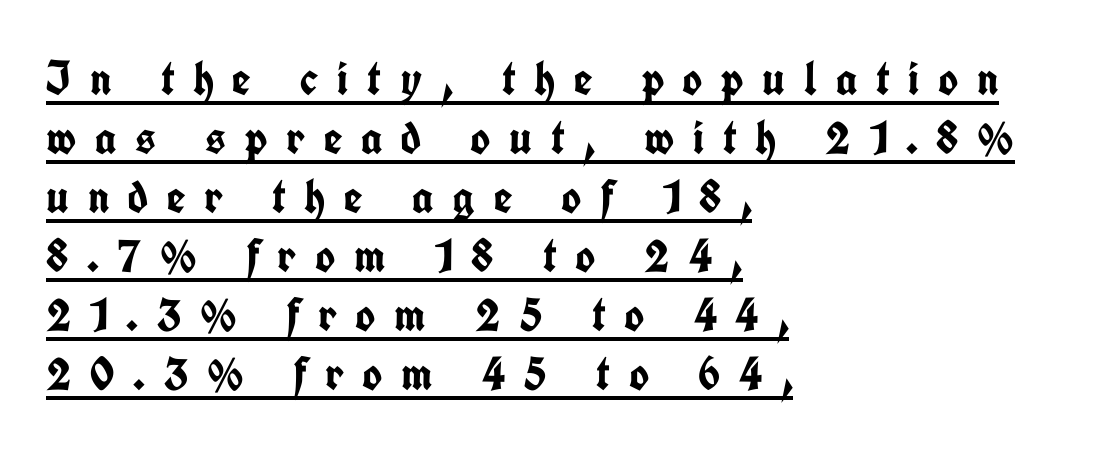
These lines are rendered in a variable-pitch font. The typesetting leans heavy: a genuine bold. Every character sits straight up, as roman type does. A student would call this left alignment; a typographer would say flush left, rag right. Words appear elongated and porous because spacing is wide.
